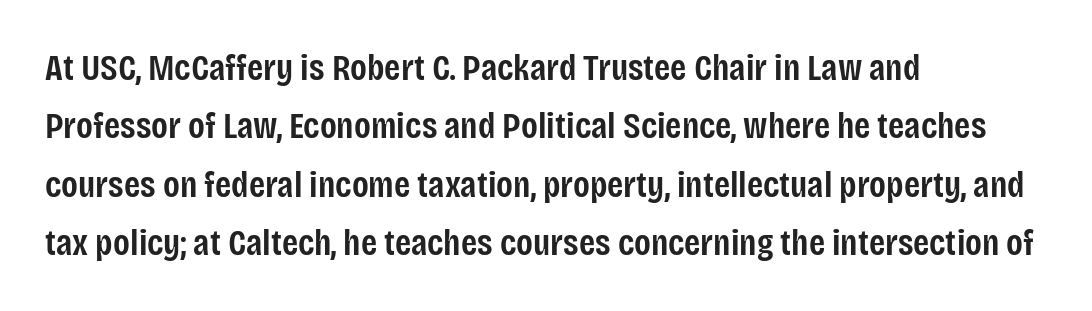
Q: Is the text bold? A: Semi-bold.
Q: Is the text italic (slanted)? A: No, it is upright.
Q: Is the typeface a serif or a sans-serif typeface? A: Sans-serif.
Q: Is the text underlined? A: No.
Q: How is the paragraph aligned? A: Left-aligned.
Q: Is the spacing between letters normal or unusually wide? A: Normal.
Q: Is the spacing between lines tight, normal or loose? A: Normal.
Q: Width (condensed, normal, or wide)? A: Condensed.
Q: Stroke contrast? A: Low.
Q: x-height? A: Large.
Q: Monospaced? A: No.
